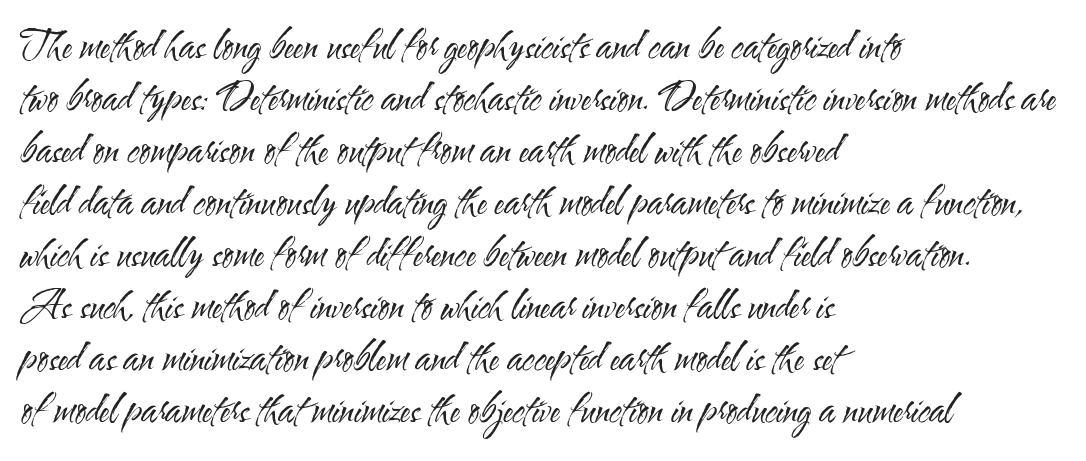
Q: Is the text bold? A: No.
Q: Is the text italic (slanted)? A: Yes.
Q: Is the typeface a serif or a sans-serif typeface? A: Sans-serif.
Q: Is the text underlined? A: No.
Q: How is the paragraph aligned? A: Left-aligned.
Q: Is the spacing between letters normal or unusually wide? A: Normal.
Q: Is the spacing between lines tight, normal or loose? A: Normal.
Q: Width (condensed, normal, or wide)? A: Condensed.
Q: Stroke contrast? A: Medium.
Q: x-height? A: Small.
Q: Monospaced? A: No.
